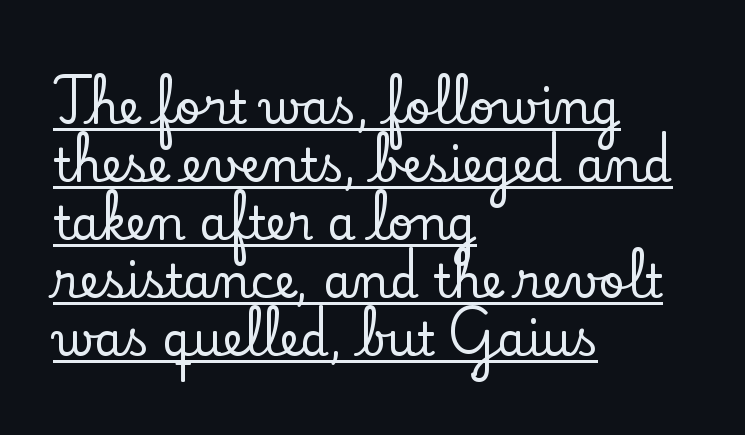
{"serif": "yes", "italic": "no", "width": "normal", "stroke_contrast": "low", "x_height": "small", "monospaced": "no", "underline": "yes", "align": "left", "line_spacing": "normal", "line_spacing_ratio": 1.26, "letter_spacing": "normal", "letter_spacing_em": 0.0, "glyph_px": 46}
